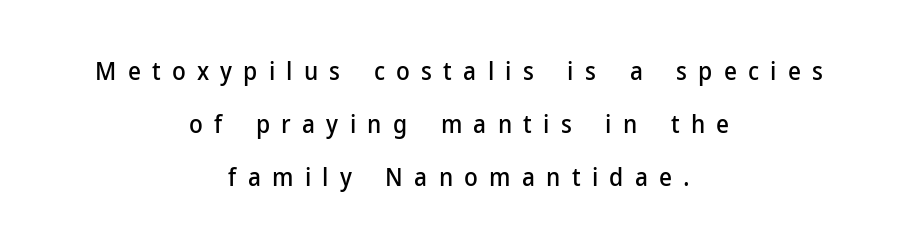
The image shows 25 px text type, upright; set centered, loose line spacing (2.13x), unusually wide letter spacing (+0.45 em), not underlined.
